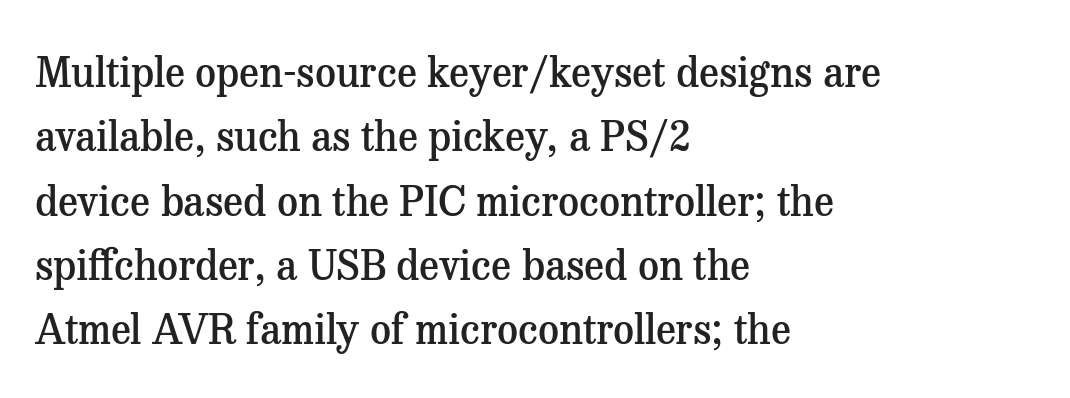
The image shows 41 px semibold serif type, upright; set left-aligned, normal line spacing (1.57x), normal letter spacing, not underlined; medium stroke contrast and a medium x-height.
